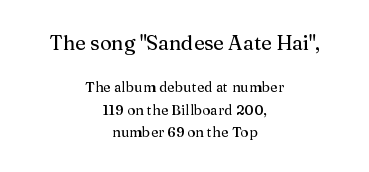
Which of the two is more prominent by size? The first, at the top. Both edges are ragged and mirror each other, which tells us the setting is centered. No extra tracking has been applied to these lines. Students, observe: this is what conventionally led text looks like.
